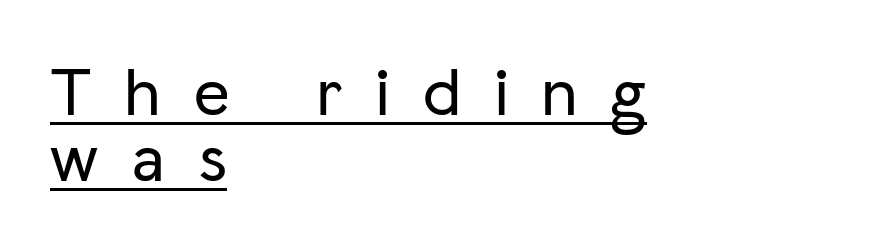
The lettering stays uniformly vertical, giving the passage a roman look. This rendering widens character spacing well past its baseline value. The glyphs in this specimen are sans serif. Varying glyph widths throughout — classic text-font behaviour.
